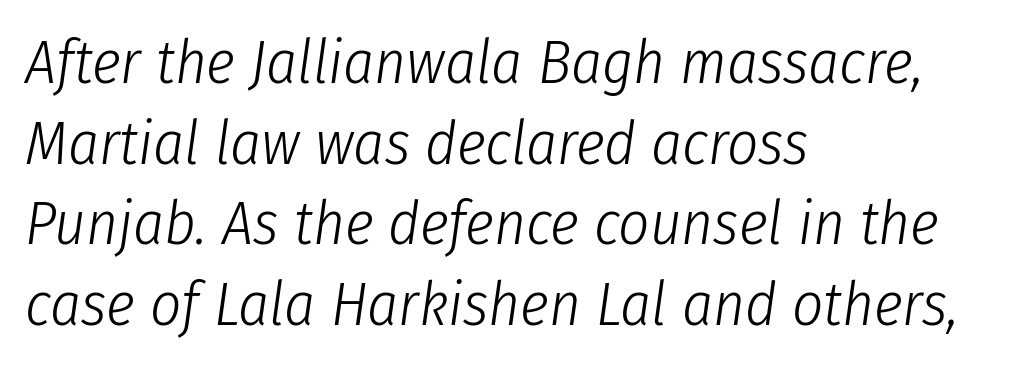
Q: Is the text bold? A: No.
Q: Is the text italic (slanted)? A: Yes, it leans right by about 8 degrees.
Q: Is the text underlined? A: No.
Q: How is the paragraph aligned? A: Left-aligned.
Q: Is the spacing between letters normal or unusually wide? A: Normal.
Q: Is the spacing between lines tight, normal or loose? A: Normal.
Q: Width (condensed, normal, or wide)? A: Condensed.
Q: Stroke contrast? A: Low.
Q: x-height? A: Medium.
Q: Monospaced? A: No.
